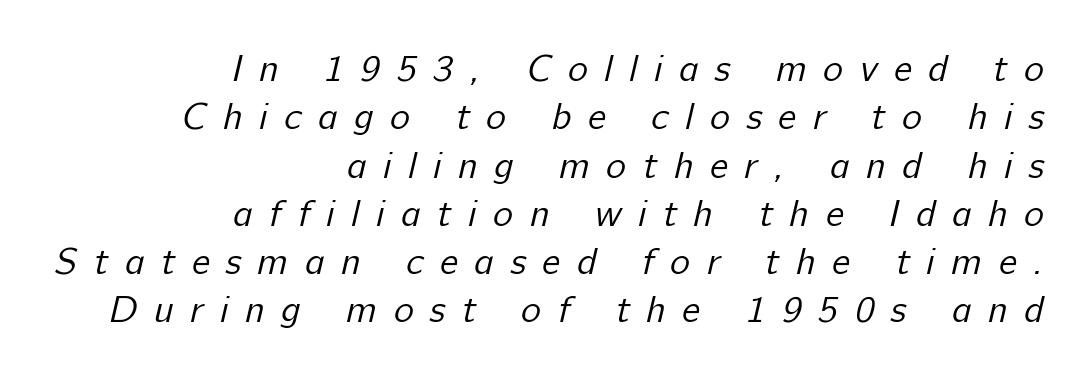
{"serif": "no", "bold": "no", "weight": "regular", "width": "normal", "stroke_contrast": "low", "x_height": "medium", "monospaced": "no", "underline": "no", "align": "right", "line_spacing": "normal", "line_spacing_ratio": 1.27, "letter_spacing": "wide", "letter_spacing_em": 0.43, "glyph_px": 38}
